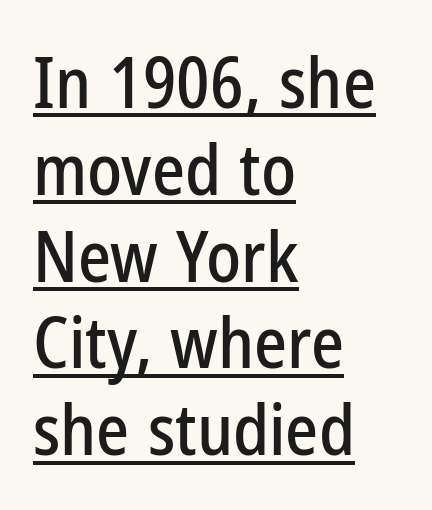
Each line starts at the same left margin while the right side varies. The passage shown is typeset with a sans-serif family. Inter-character spacing is left at the font's built-in metrics. You can tell it's not italic because the verticals are truly vertical. Quick note: underline on.
